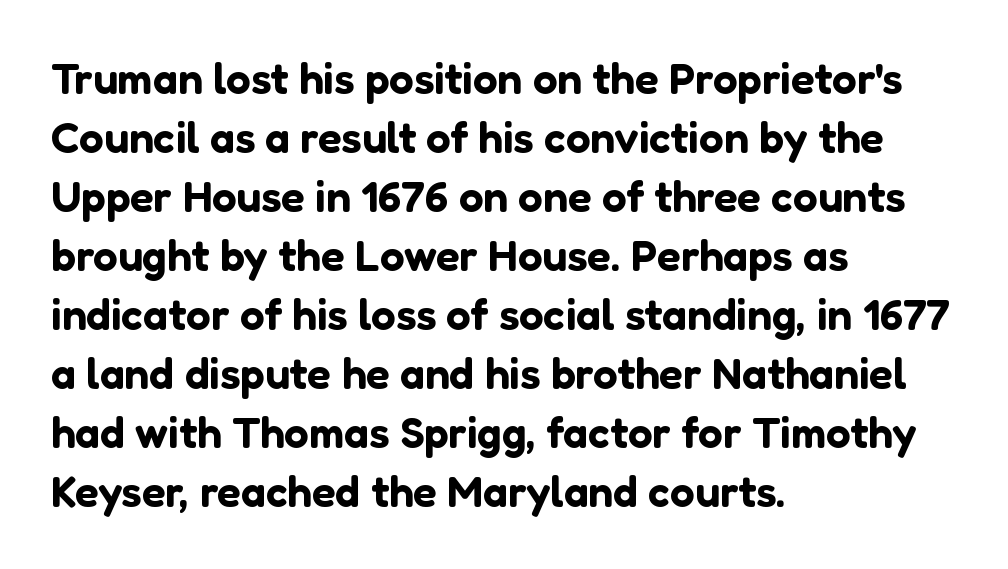
The image shows 44 px sans-serif type, upright; set left-aligned, normal line spacing (1.34x), normal letter spacing, not underlined; low stroke contrast and a medium x-height.
